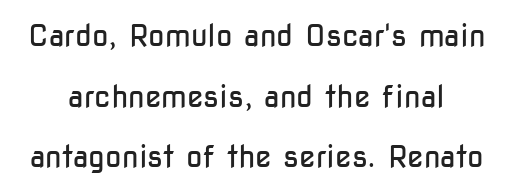
Q: Is the text bold? A: No.
Q: Is the text italic (slanted)? A: No, it is upright.
Q: Is the typeface a serif or a sans-serif typeface? A: Sans-serif.
Q: Is the text underlined? A: No.
Q: Is the spacing between letters normal or unusually wide? A: Normal.
Q: Is the spacing between lines tight, normal or loose? A: Loose.
Q: Width (condensed, normal, or wide)? A: Condensed.
Q: Stroke contrast? A: Low.
Q: x-height? A: Medium.
Q: Monospaced? A: No.
